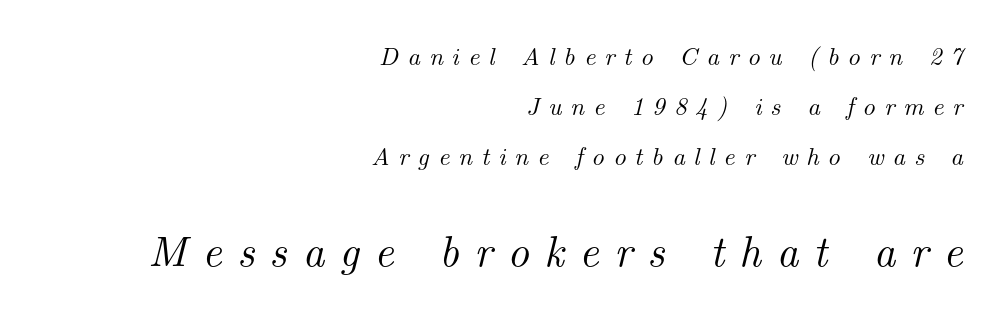
The gap between lines stays unmarked. Tracking value appears strongly positive — letters spread wide. Every character sits at an angle, as italics do. Think of a printed novel: that variable character pitch is what you see here. The following chunk of copy outweighs the initial chunk in type size. Each letter's strokes conclude with small projecting serifs.
